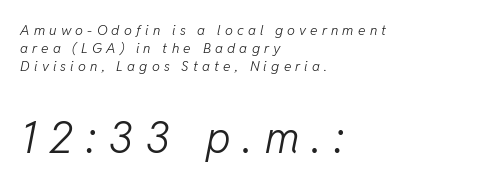
Q: Is the text bold? A: No.
Q: Is the text italic (slanted)? A: Yes, it leans right by about 11 degrees.
Q: Is the text underlined? A: No.
Q: How is the paragraph aligned? A: Left-aligned.
Q: Is the spacing between letters normal or unusually wide? A: Unusually wide.
Q: Is the spacing between lines tight, normal or loose? A: Normal.
Q: Which block of text is set in a larger size, the first (top) or the second (bottom)? A: The second (bottom) one.
Q: Width (condensed, normal, or wide)? A: Normal.
Q: Stroke contrast? A: Low.
Q: x-height? A: Medium.
Q: Monospaced? A: No.
